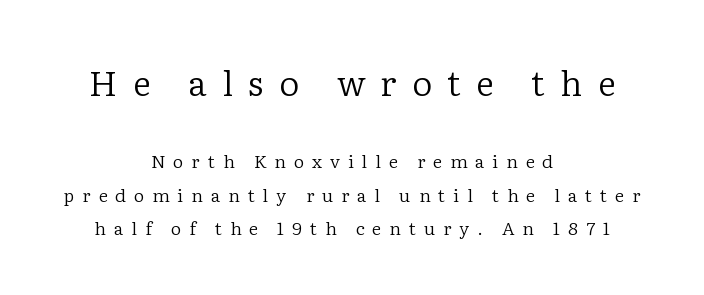
{"serif": "yes", "italic": "no", "bold": "no", "weight": "regular", "width": "normal", "stroke_contrast": "low", "x_height": "medium", "monospaced": "no", "underline": "no", "align": "center", "line_spacing_ratio": 1.84, "letter_spacing": "wide", "letter_spacing_em": 0.44, "larger_block": "first", "size_ratio": 1.94, "glyph_px": 35}
